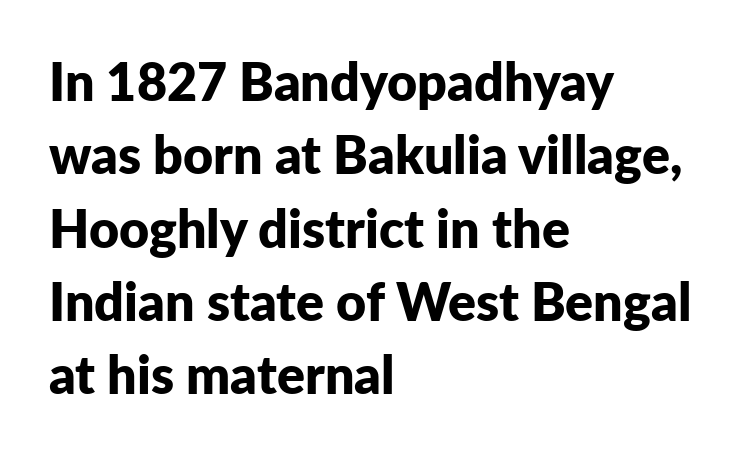
{"serif": "no", "italic": "no", "bold": "yes", "weight": "bold", "width": "normal", "stroke_contrast": "low", "x_height": "medium", "monospaced": "no", "underline": "no", "align": "left", "line_spacing": "normal", "line_spacing_ratio": 1.41, "letter_spacing": "normal", "letter_spacing_em": 0.0, "glyph_px": 52}
